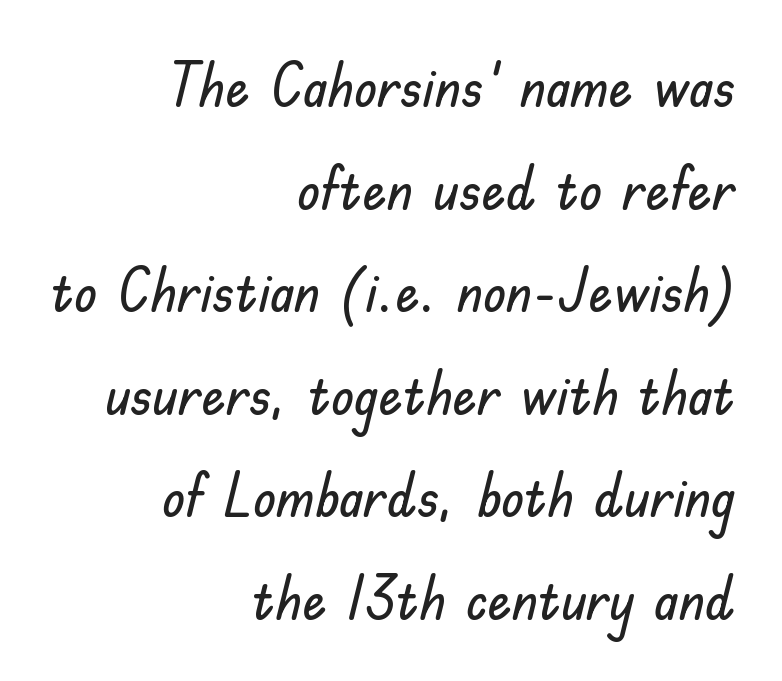
Anything drawn beneath the words? Only blank space. Font category for this specimen: sans-serif. This sample is right-justified, so line beginnings fall wherever the words allow. The gaps between neighbouring characters are ordinary and unremarkable.
